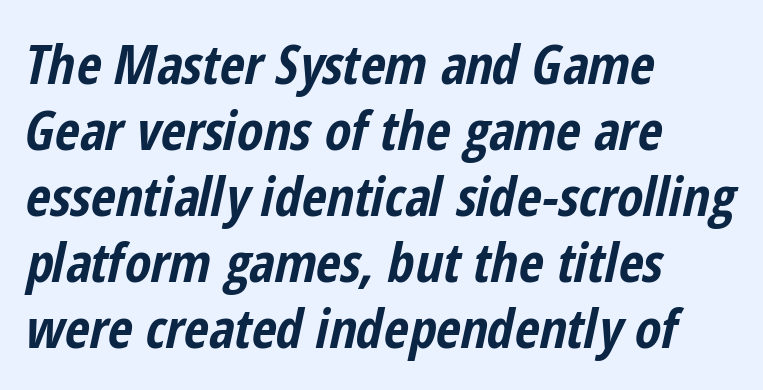
The image shows 54 px bold, condensed type, italic (leaning right); set left-aligned, line spacing 1.22x, normal letter spacing, not underlined; low stroke contrast and a medium x-height.
